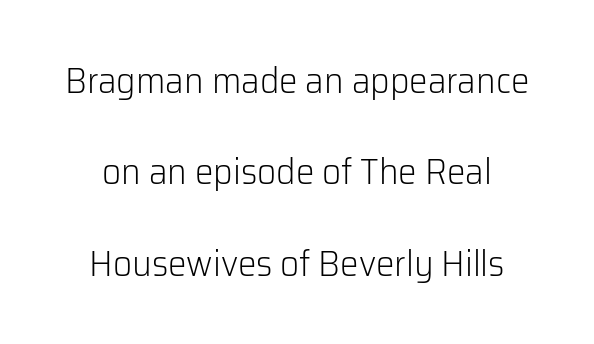
Tracking value appears to be zero — textbook default spacing. The leading is generous, giving the passage an open texture. The typography opts for an upright posture over an oblique one. Note: no serifs on the glyphs. Every row of glyphs is offset so its center matches the block's center.
